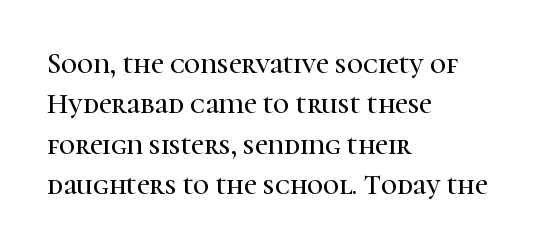
The image shows 28 px serif type, upright; set left-aligned, normal line spacing (1.44x), normal letter spacing, not underlined; high stroke contrast and a medium x-height.
